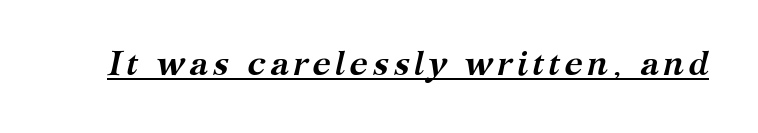
The image shows 34 px semibold serif type, italic (leaning right); set underlined; medium stroke contrast and a medium x-height.
